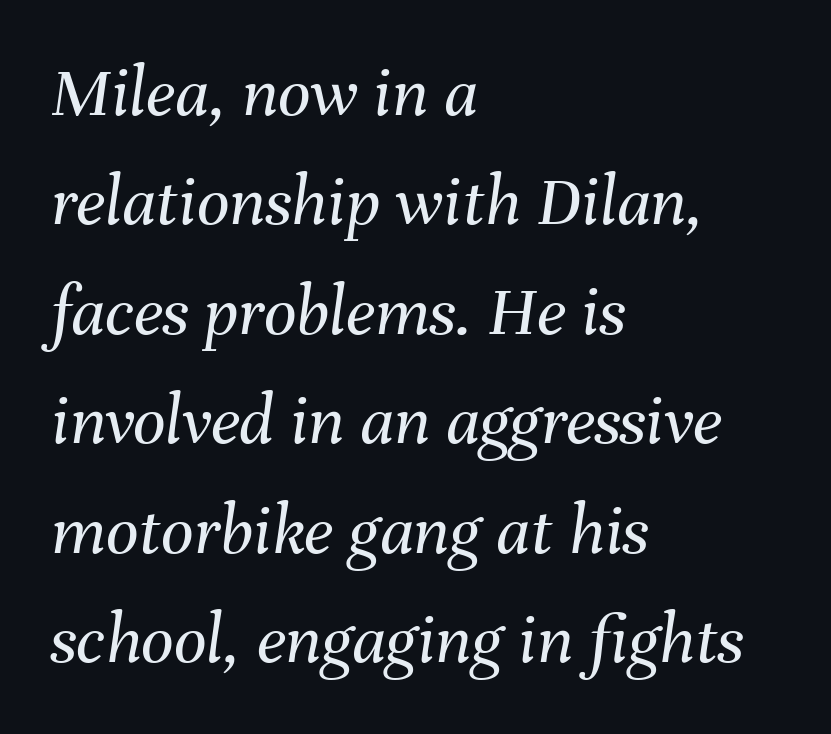
Q: Is the text bold? A: No.
Q: Is the text italic (slanted)? A: Yes, it leans right by about 8 degrees.
Q: Is the text underlined? A: No.
Q: How is the paragraph aligned? A: Left-aligned.
Q: Is the spacing between letters normal or unusually wide? A: Normal.
Q: Is the spacing between lines tight, normal or loose? A: Normal.
Q: Width (condensed, normal, or wide)? A: Normal.
Q: Stroke contrast? A: Medium.
Q: x-height? A: Medium.
Q: Monospaced? A: No.
